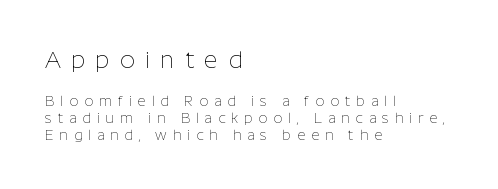
Q: Is the text bold? A: No.
Q: Is the text italic (slanted)? A: No, it is upright.
Q: Is the text underlined? A: No.
Q: How is the paragraph aligned? A: Left-aligned.
Q: Is the spacing between letters normal or unusually wide? A: Unusually wide.
Q: Which block of text is set in a larger size, the first (top) or the second (bottom)? A: The first (top) one.
